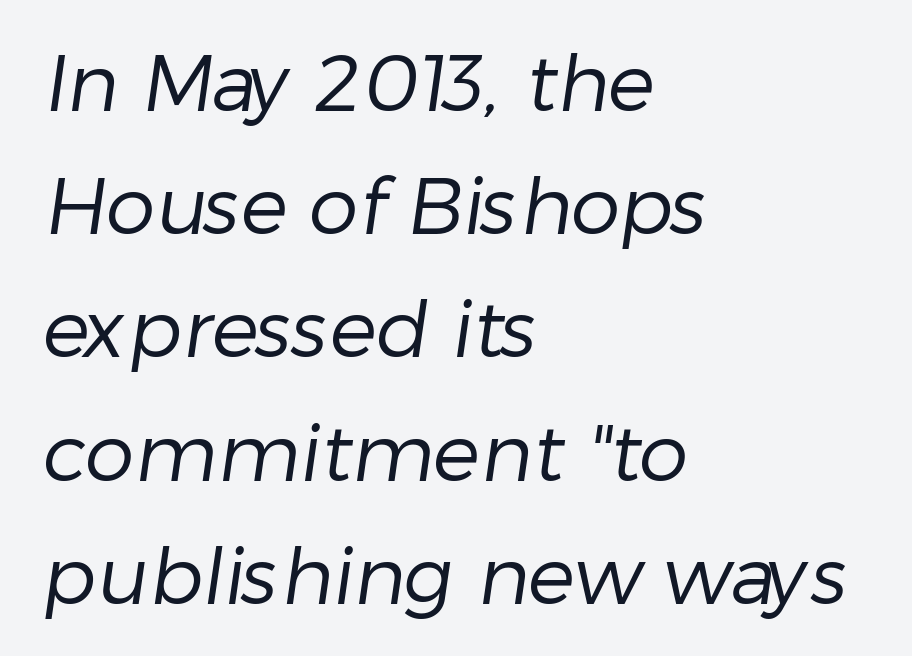
{"serif": "no", "bold": "no", "weight": "regular", "width": "normal", "stroke_contrast": "low", "x_height": "medium", "monospaced": "no", "underline": "no", "align": "left", "line_spacing": "normal", "line_spacing_ratio": 1.56, "letter_spacing": "normal", "letter_spacing_em": 0.0, "glyph_px": 79}
